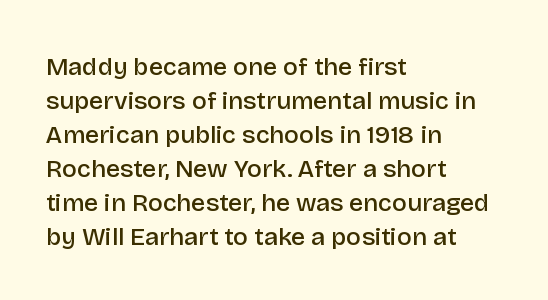
The image shows 25 px text type, upright; set left-aligned, normal line spacing (1.36x), normal letter spacing, not underlined.
